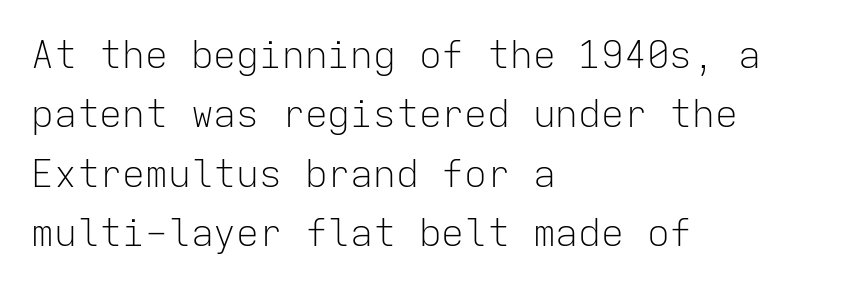
{"serif": "no", "italic": "no", "bold": "no", "weight": "light", "width": "normal", "stroke_contrast": "low", "x_height": "medium", "monospaced": "yes", "underline": "no", "align": "left", "line_spacing": "normal", "line_spacing_ratio": 1.56, "letter_spacing": "normal", "letter_spacing_em": 0.0, "glyph_px": 38}
